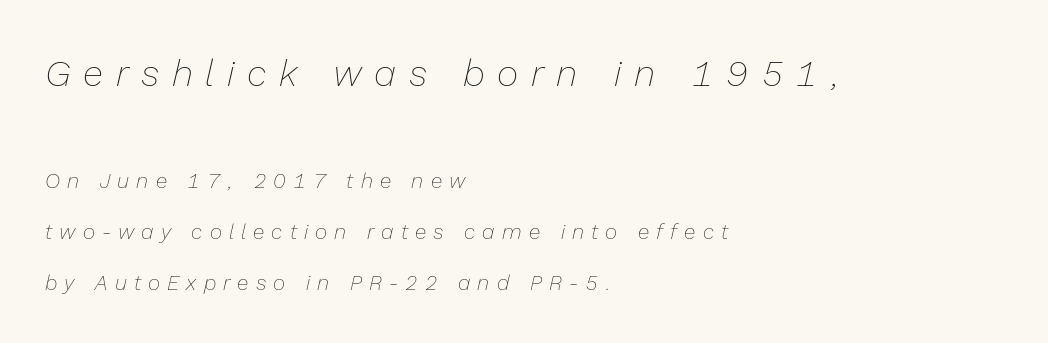
Q: Is the text bold? A: No.
Q: Is the text italic (slanted)? A: Yes, it leans right by about 13 degrees.
Q: Is the text underlined? A: No.
Q: How is the paragraph aligned? A: Left-aligned.
Q: Is the spacing between letters normal or unusually wide? A: Unusually wide.
Q: Is the spacing between lines tight, normal or loose? A: Loose.
Q: Which block of text is set in a larger size, the first (top) or the second (bottom)? A: The first (top) one.
Q: Width (condensed, normal, or wide)? A: Normal.
Q: Stroke contrast? A: Low.
Q: x-height? A: Medium.
Q: Monospaced? A: No.
